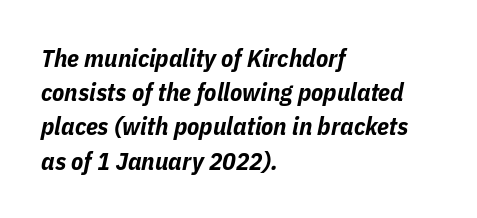
{"italic": "yes", "lean": "right", "slant_degrees": 11, "bold": "yes", "underline": "no", "align": "left", "line_spacing": "normal", "line_spacing_ratio": 1.37, "letter_spacing": "normal", "letter_spacing_em": 0.0, "glyph_px": 25}
